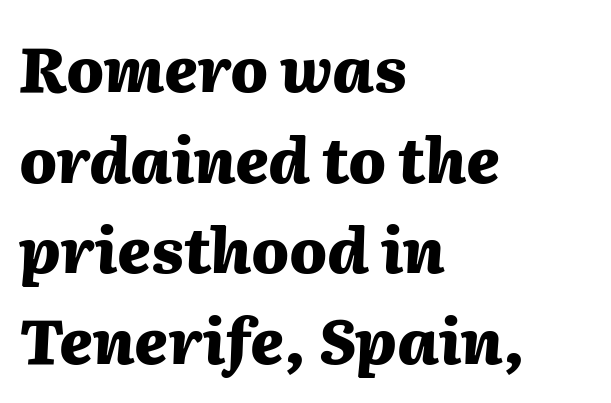
Horizontal bands of white between lines are of average thickness. The rendering uses a bold face; every stroke is thick and dark. The foot of each line stays bare and open. Between one letter and the next there's only the usual sliver of space.
